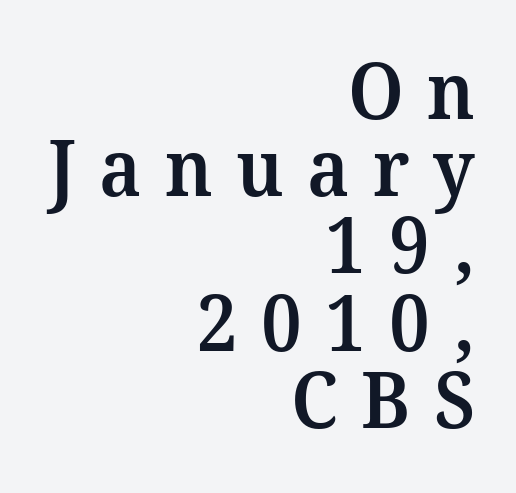
{"serif": "yes", "italic": "no", "bold": "semi", "weight": "semibold", "width": "normal", "stroke_contrast": "medium", "x_height": "medium", "monospaced": "no", "underline": "no", "align": "right", "line_spacing": "tight", "line_spacing_ratio": 0.99, "letter_spacing": "wide", "letter_spacing_em": 0.3, "glyph_px": 78}
